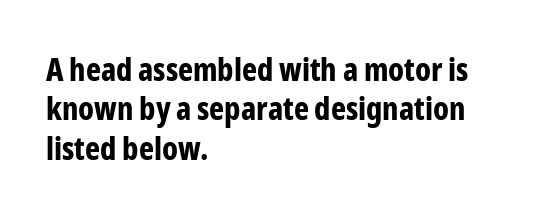
Q: Is the text bold? A: Yes.
Q: Is the text italic (slanted)? A: No, it is upright.
Q: Is the typeface a serif or a sans-serif typeface? A: Sans-serif.
Q: Is the text underlined? A: No.
Q: How is the paragraph aligned? A: Left-aligned.
Q: Is the spacing between letters normal or unusually wide? A: Normal.
Q: Width (condensed, normal, or wide)? A: Condensed.
Q: Stroke contrast? A: Low.
Q: x-height? A: Medium.
Q: Monospaced? A: No.
